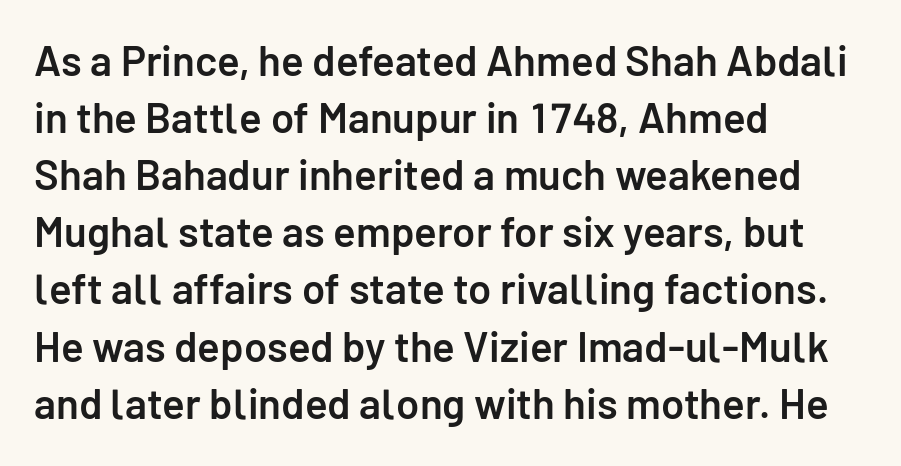
Q: Is the text bold? A: Semi-bold.
Q: Is the text italic (slanted)? A: No, it is upright.
Q: Is the typeface a serif or a sans-serif typeface? A: Sans-serif.
Q: Is the text underlined? A: No.
Q: How is the paragraph aligned? A: Left-aligned.
Q: Is the spacing between letters normal or unusually wide? A: Normal.
Q: Is the spacing between lines tight, normal or loose? A: Normal.
Q: Width (condensed, normal, or wide)? A: Normal.
Q: Stroke contrast? A: Low.
Q: x-height? A: Medium.
Q: Monospaced? A: No.
